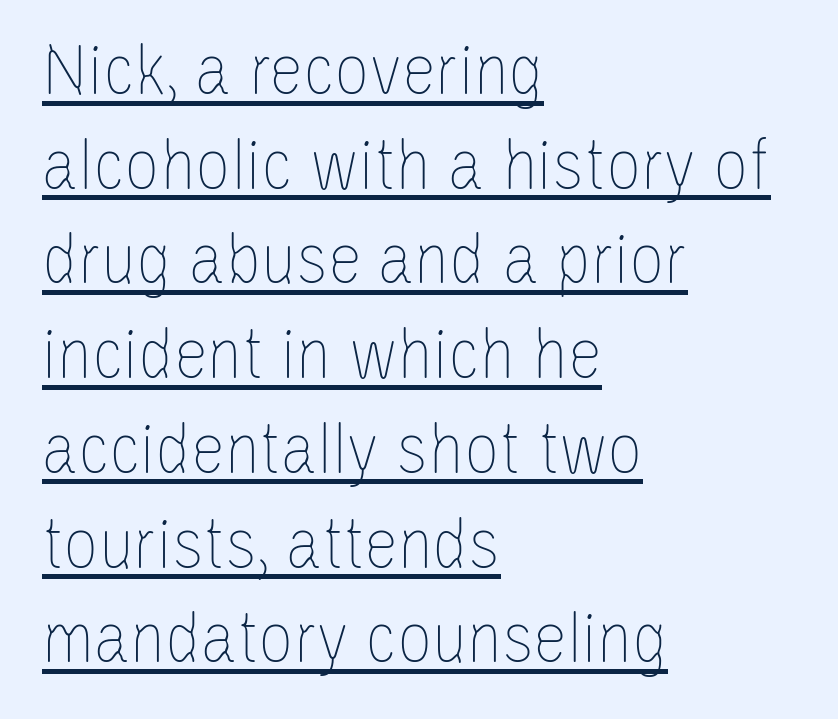
Q: Is the text bold? A: No.
Q: Is the text italic (slanted)? A: No, it is upright.
Q: Is the text underlined? A: Yes.
Q: How is the paragraph aligned? A: Left-aligned.
Q: Is the spacing between letters normal or unusually wide? A: Normal.
Q: Width (condensed, normal, or wide)? A: Condensed.
Q: Stroke contrast? A: Low.
Q: x-height? A: Large.
Q: Monospaced? A: No.
